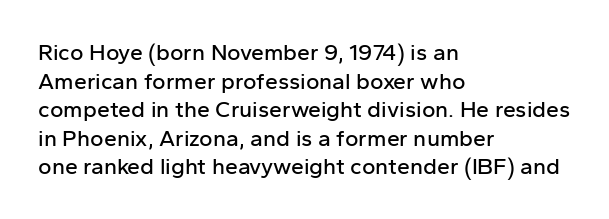
Q: Is the text italic (slanted)? A: No, it is upright.
Q: Is the text underlined? A: No.
Q: How is the paragraph aligned? A: Left-aligned.
Q: Is the spacing between letters normal or unusually wide? A: Normal.
